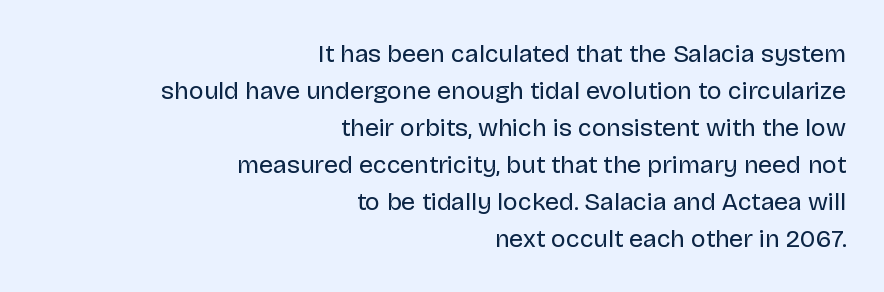
Q: Is the text bold? A: No.
Q: Is the text italic (slanted)? A: No, it is upright.
Q: Is the text underlined? A: No.
Q: How is the paragraph aligned? A: Right-aligned.
Q: Is the spacing between letters normal or unusually wide? A: Normal.
Q: Is the spacing between lines tight, normal or loose? A: Normal.
